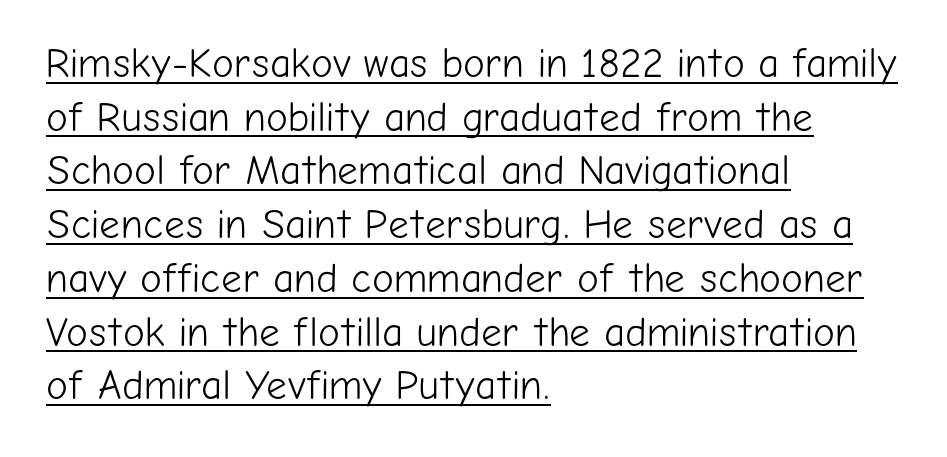
Q: Is the text bold? A: No.
Q: Is the text italic (slanted)? A: No, it is upright.
Q: Is the typeface a serif or a sans-serif typeface? A: Sans-serif.
Q: Is the text underlined? A: Yes.
Q: How is the paragraph aligned? A: Left-aligned.
Q: Is the spacing between letters normal or unusually wide? A: Normal.
Q: Is the spacing between lines tight, normal or loose? A: Normal.
Q: Width (condensed, normal, or wide)? A: Normal.
Q: Stroke contrast? A: Low.
Q: x-height? A: Medium.
Q: Monospaced? A: No.
